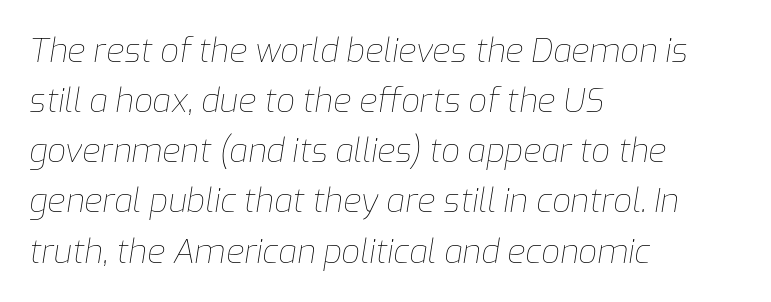
{"italic": "yes", "lean": "right", "slant_degrees": 9, "bold": "no", "weight": "thin", "width": "normal", "stroke_contrast": "low", "x_height": "medium", "monospaced": "no", "underline": "no", "align": "left", "line_spacing": "normal", "line_spacing_ratio": 1.52, "letter_spacing": "normal", "letter_spacing_em": 0.0, "glyph_px": 33}
